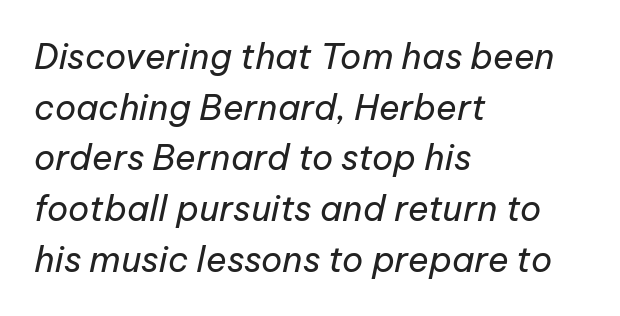
{"italic": "yes", "lean": "right", "slant_degrees": 12, "bold": "no", "weight": "regular", "width": "normal", "stroke_contrast": "low", "x_height": "medium", "monospaced": "no", "underline": "no", "align": "left", "line_spacing": "normal", "line_spacing_ratio": 1.45, "letter_spacing": "normal", "letter_spacing_em": 0.0, "glyph_px": 35}
